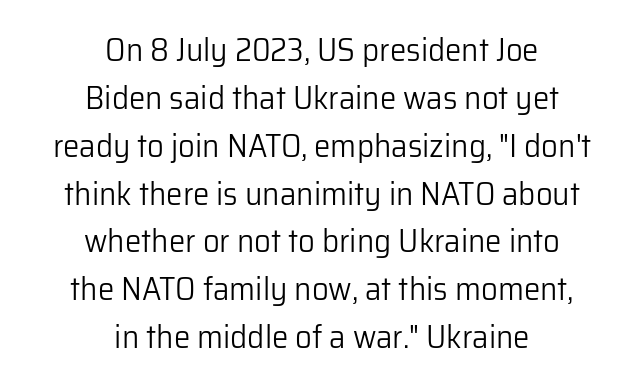
The image shows 33 px light sans-serif type, upright; set centered, normal line spacing (1.45x), normal letter spacing, not underlined; low stroke contrast and a medium x-height.
